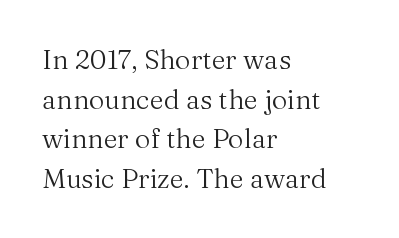
The image shows 27 px text type, upright; set left-aligned, normal line spacing (1.47x), normal letter spacing, not underlined.
